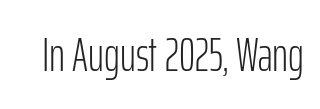
The image shows 48 px light, condensed sans-serif type, upright; set normal letter spacing, not underlined; low stroke contrast and a medium x-height.
